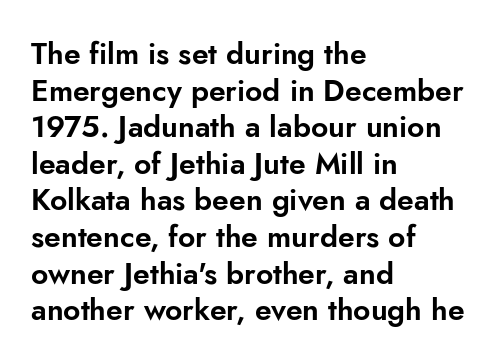
Do the characters align in a grid? No, the font is proportional. Style check: upright. Only glyphs here, with clear space below each row. The rendering shows plain stroke endings on the letterforms — a sans-serif design.
